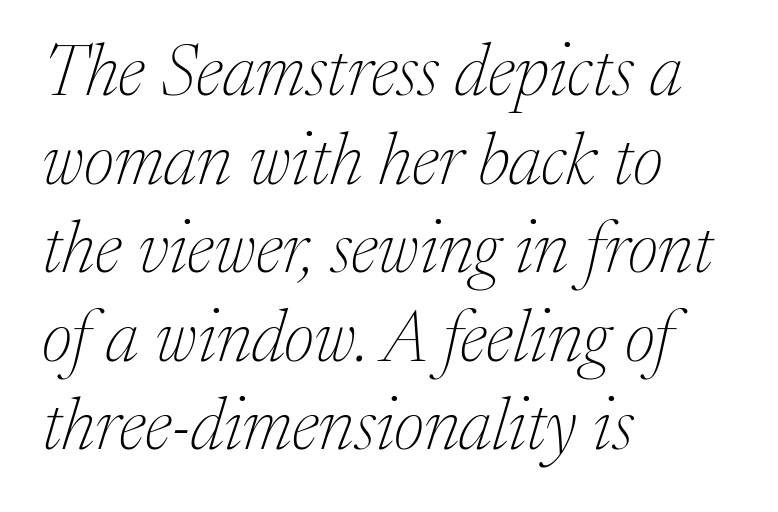
Q: Is the text bold? A: No.
Q: Is the text italic (slanted)? A: Yes, it leans right by about 17 degrees.
Q: Is the typeface a serif or a sans-serif typeface? A: Serif.
Q: Is the text underlined? A: No.
Q: How is the paragraph aligned? A: Left-aligned.
Q: Is the spacing between letters normal or unusually wide? A: Normal.
Q: Width (condensed, normal, or wide)? A: Normal.
Q: Stroke contrast? A: Medium.
Q: x-height? A: Medium.
Q: Monospaced? A: No.
